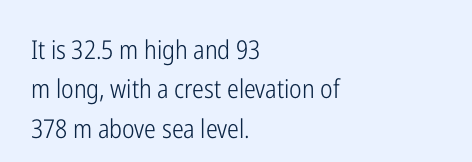
{"italic": "no", "bold": "no", "underline": "no", "align": "left", "line_spacing": "normal", "line_spacing_ratio": 1.51, "letter_spacing": "normal", "letter_spacing_em": 0.0, "glyph_px": 26}
